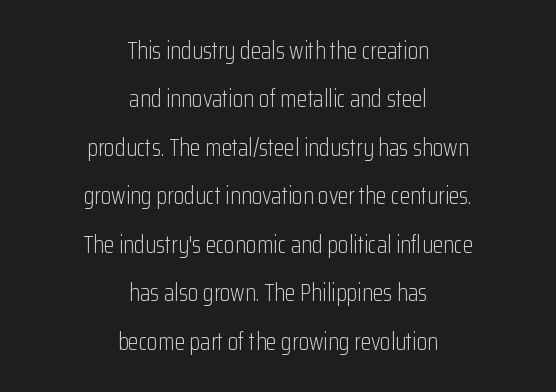
You could call the tracking neutral — neither tight nor loose. The passage shown is not underscored anywhere. Summary of weight: not heavy and not bold. One-word summary of the alignment: center. The vertical gap from one line to the next is large.
